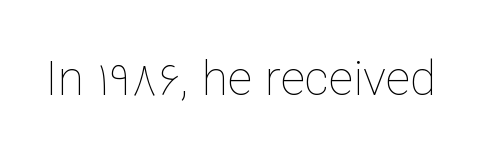
Inter-character spacing is left at the font's built-in metrics. Descenders are the only things crossing below the line. Every stem runs plumb, perpendicular to the baseline. The font sits on the lighter half of the weight spectrum, regular included.
